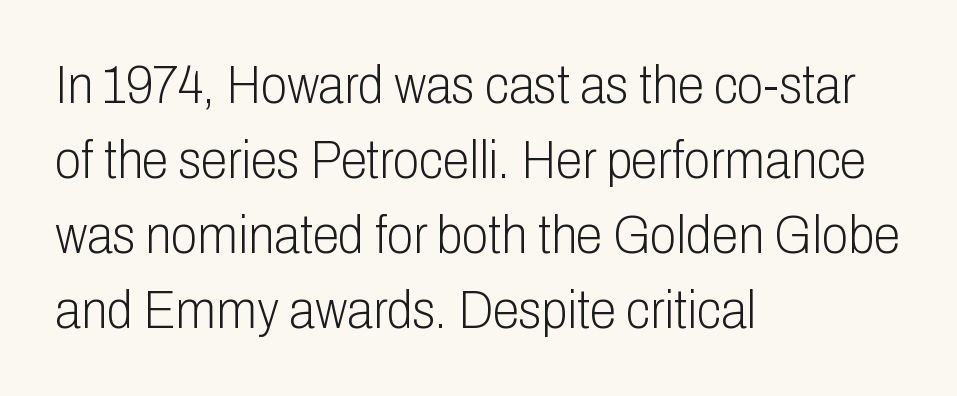
{"serif": "no", "italic": "no", "bold": "no", "weight": "light", "width": "condensed", "stroke_contrast": "low", "x_height": "medium", "monospaced": "no", "underline": "no", "align": "left", "line_spacing": "normal", "line_spacing_ratio": 1.39, "letter_spacing": "normal", "letter_spacing_em": 0.0, "glyph_px": 54}
